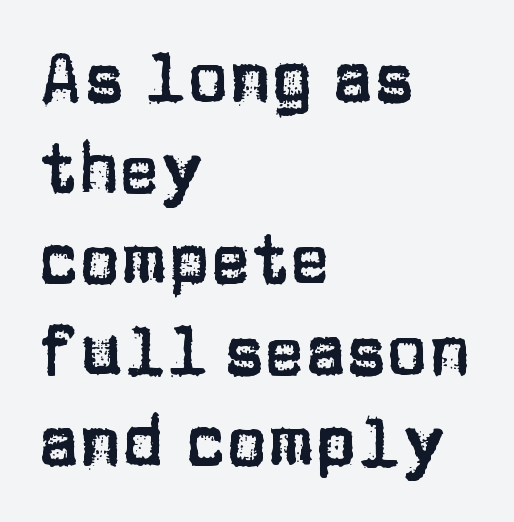
The image shows 69 px sans-serif type, upright; set left-aligned, normal line spacing (1.32x), normal letter spacing, not underlined; low stroke contrast and a large x-height.
